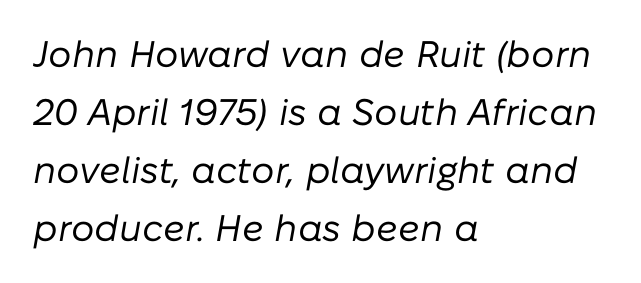
Q: Is the text bold? A: No.
Q: Is the text italic (slanted)? A: Yes, it leans right by about 10 degrees.
Q: Is the text underlined? A: No.
Q: How is the paragraph aligned? A: Left-aligned.
Q: Is the spacing between letters normal or unusually wide? A: Normal.
Q: Is the spacing between lines tight, normal or loose? A: Normal.
Q: Width (condensed, normal, or wide)? A: Normal.
Q: Stroke contrast? A: Low.
Q: x-height? A: Medium.
Q: Monospaced? A: No.
